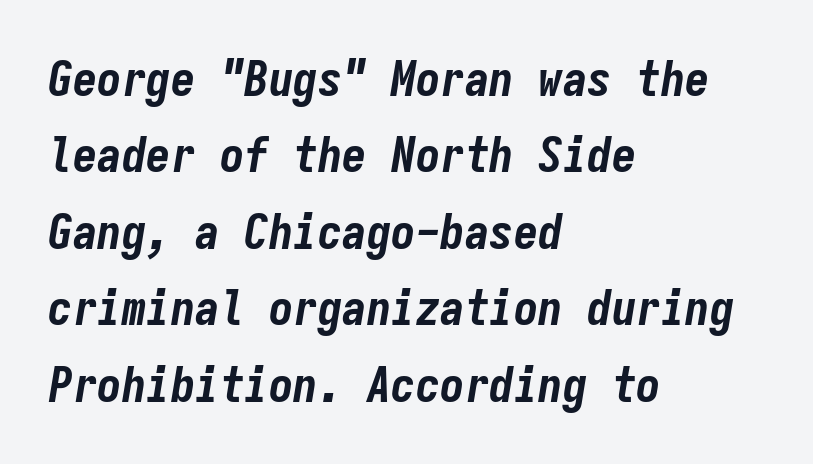
The letters sit at their default tracking, neither squeezed nor spread. The passage shown leans; its letterforms are oblique. Typesetter's note: full bold, strokes at maximum text heaviness. Each row of text sits above clean, open space. Is this a fixed-width face? Yes — each glyph sits in an identical cell.
